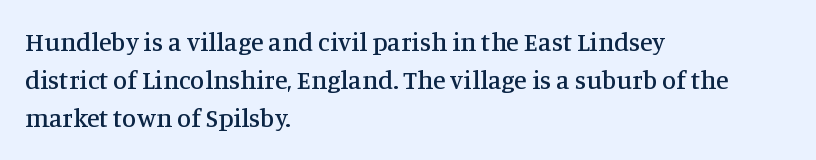
Q: Is the text italic (slanted)? A: No, it is upright.
Q: Is the text underlined? A: No.
Q: How is the paragraph aligned? A: Left-aligned.
Q: Is the spacing between letters normal or unusually wide? A: Normal.
Q: Is the spacing between lines tight, normal or loose? A: Normal.
